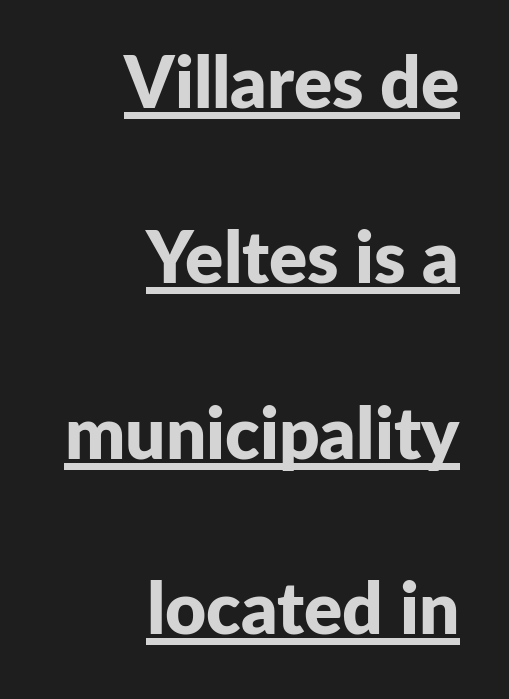
Q: Is the text bold? A: Yes.
Q: Is the text italic (slanted)? A: No, it is upright.
Q: Is the typeface a serif or a sans-serif typeface? A: Sans-serif.
Q: Is the text underlined? A: Yes.
Q: How is the paragraph aligned? A: Right-aligned.
Q: Is the spacing between letters normal or unusually wide? A: Normal.
Q: Is the spacing between lines tight, normal or loose? A: Loose.
Q: Width (condensed, normal, or wide)? A: Normal.
Q: Stroke contrast? A: Low.
Q: x-height? A: Medium.
Q: Monospaced? A: No.
